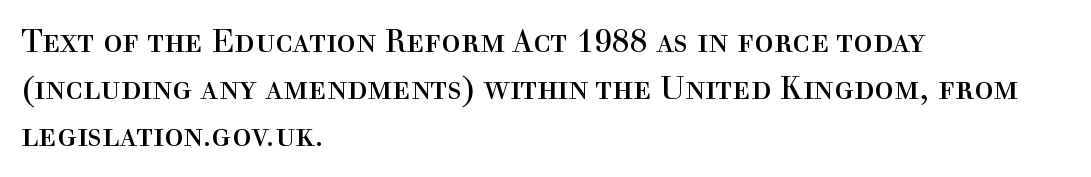
Q: Is the text bold? A: No.
Q: Is the text italic (slanted)? A: No, it is upright.
Q: Is the typeface a serif or a sans-serif typeface? A: Serif.
Q: Is the text underlined? A: No.
Q: How is the paragraph aligned? A: Left-aligned.
Q: Is the spacing between letters normal or unusually wide? A: Normal.
Q: Is the spacing between lines tight, normal or loose? A: Normal.
Q: Width (condensed, normal, or wide)? A: Normal.
Q: x-height? A: Medium.
Q: Monospaced? A: No.
